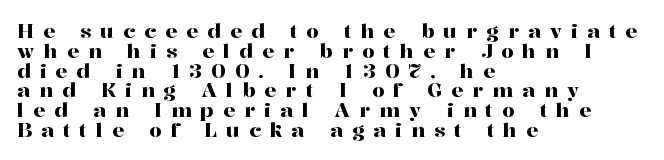
{"italic": "no", "underline": "no", "align": "left", "line_spacing": "tight", "line_spacing_ratio": 0.99, "letter_spacing": "wide", "letter_spacing_em": 0.45, "glyph_px": 20}
